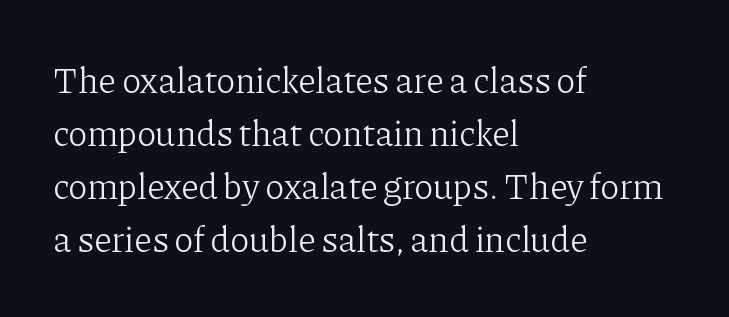
Q: Is the text bold? A: No.
Q: Is the text italic (slanted)? A: No, it is upright.
Q: Is the typeface a serif or a sans-serif typeface? A: Serif.
Q: Is the text underlined? A: No.
Q: How is the paragraph aligned? A: Left-aligned.
Q: Is the spacing between letters normal or unusually wide? A: Normal.
Q: Is the spacing between lines tight, normal or loose? A: Normal.
Q: Width (condensed, normal, or wide)? A: Normal.
Q: Stroke contrast? A: Low.
Q: x-height? A: Medium.
Q: Monospaced? A: No.
